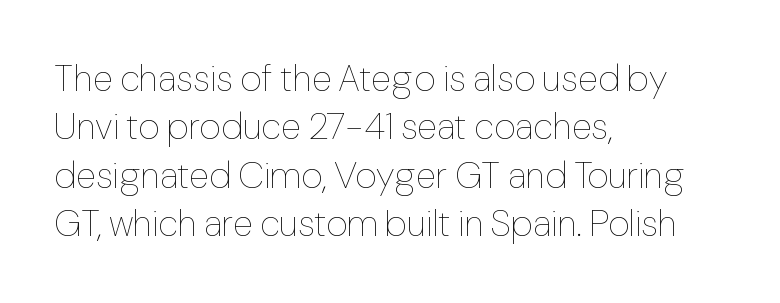
Q: Is the text bold? A: No.
Q: Is the text italic (slanted)? A: No, it is upright.
Q: Is the text underlined? A: No.
Q: How is the paragraph aligned? A: Left-aligned.
Q: Is the spacing between letters normal or unusually wide? A: Normal.
Q: Is the spacing between lines tight, normal or loose? A: Normal.
Q: Width (condensed, normal, or wide)? A: Normal.
Q: Stroke contrast? A: Low.
Q: x-height? A: Medium.
Q: Monospaced? A: No.
